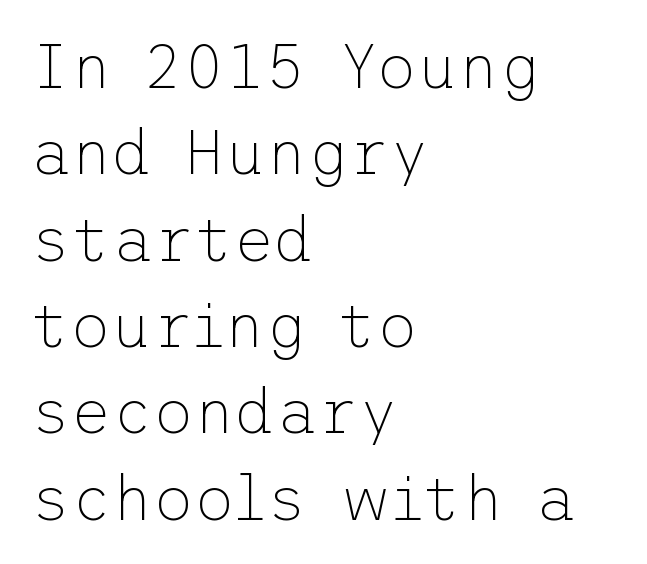
The image shows 63 px thin sans-serif type, upright; set left-aligned, normal line spacing (1.37x), normal letter spacing, not underlined; low stroke contrast and a medium x-height.
